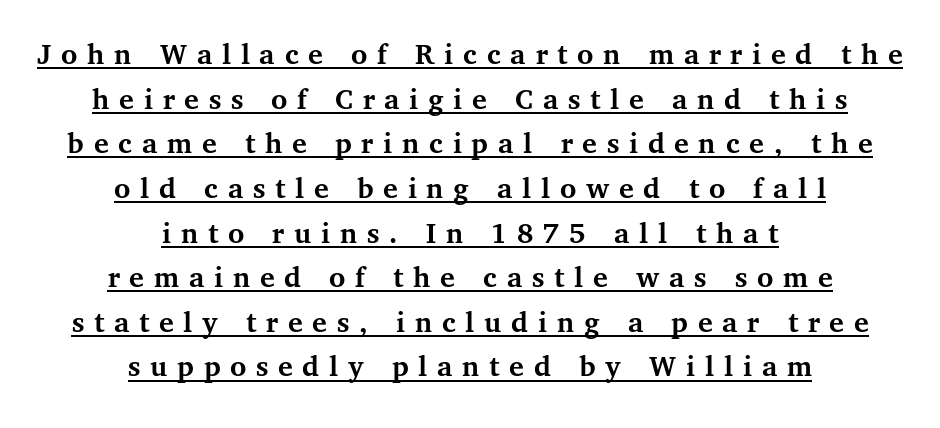
This sample keeps an unexceptional amount of space between lines. Typographic density is high because the face is bold. Each letter keeps its own natural width here, so spacing adapts to shape. Honestly, the underline is the first thing you notice here. Notice how the passage keeps no hard edge, just a central spine. Yep, those are serifs on the letters.
